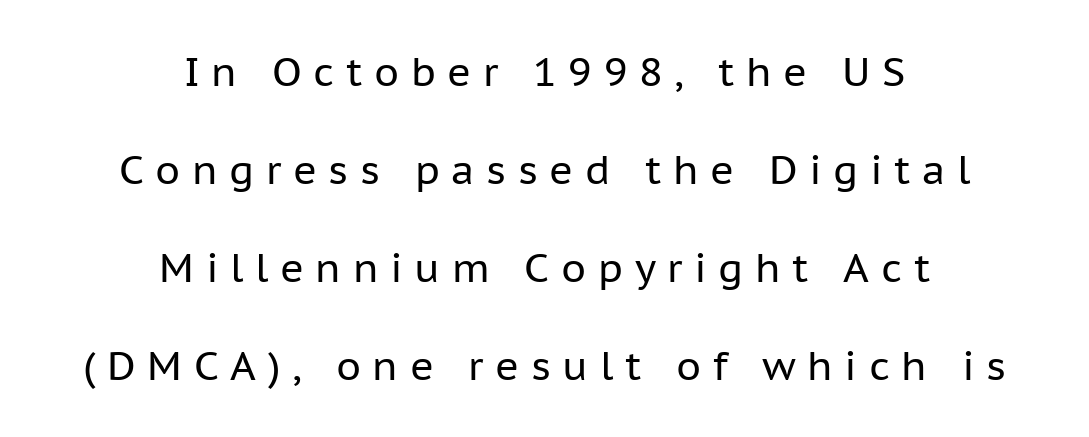
{"serif": "no", "italic": "no", "bold": "no", "weight": "regular", "width": "normal", "stroke_contrast": "low", "x_height": "medium", "monospaced": "no", "underline": "no", "align": "center", "line_spacing": "loose", "line_spacing_ratio": 2.45, "letter_spacing": "wide", "letter_spacing_em": 0.29, "glyph_px": 40}
